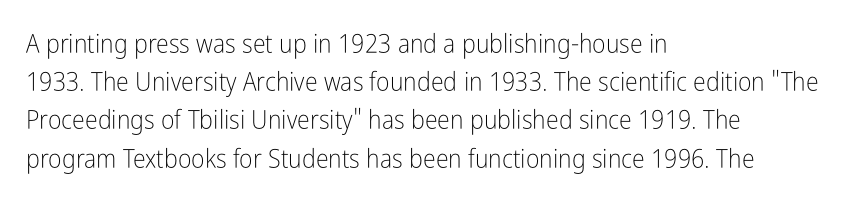
Q: Is the text bold? A: No.
Q: Is the text italic (slanted)? A: No, it is upright.
Q: Is the text underlined? A: No.
Q: How is the paragraph aligned? A: Left-aligned.
Q: Is the spacing between letters normal or unusually wide? A: Normal.
Q: Is the spacing between lines tight, normal or loose? A: Normal.
